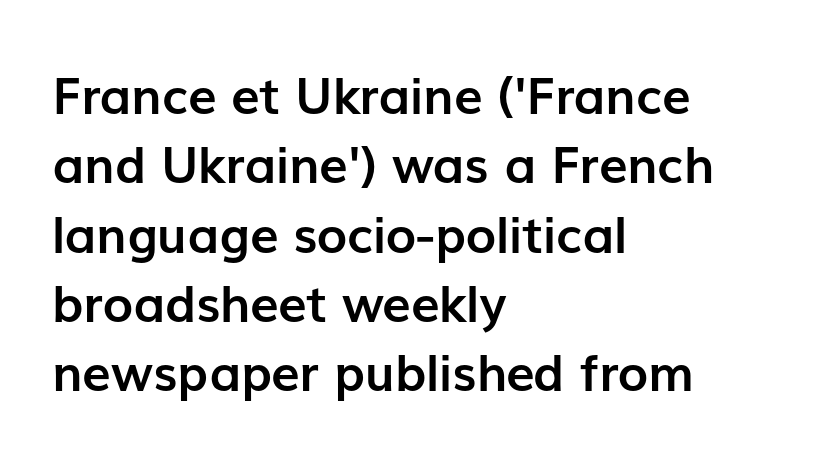
The image shows 51 px semibold sans-serif type, upright; set left-aligned, normal line spacing (1.36x), normal letter spacing, not underlined; low stroke contrast and a medium x-height.
